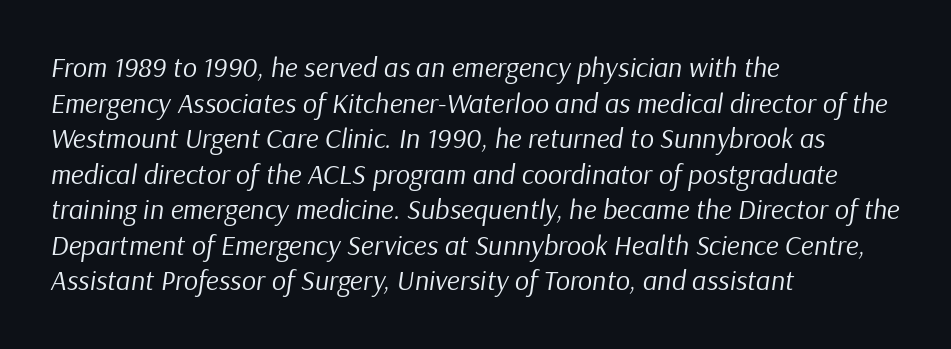
Q: Is the text bold? A: No.
Q: Is the text italic (slanted)? A: Yes, it leans right by about 9 degrees.
Q: Is the text underlined? A: No.
Q: How is the paragraph aligned? A: Left-aligned.
Q: Is the spacing between letters normal or unusually wide? A: Normal.
Q: Is the spacing between lines tight, normal or loose? A: Normal.
Q: Width (condensed, normal, or wide)? A: Normal.
Q: Stroke contrast? A: Low.
Q: x-height? A: Medium.
Q: Monospaced? A: No.
